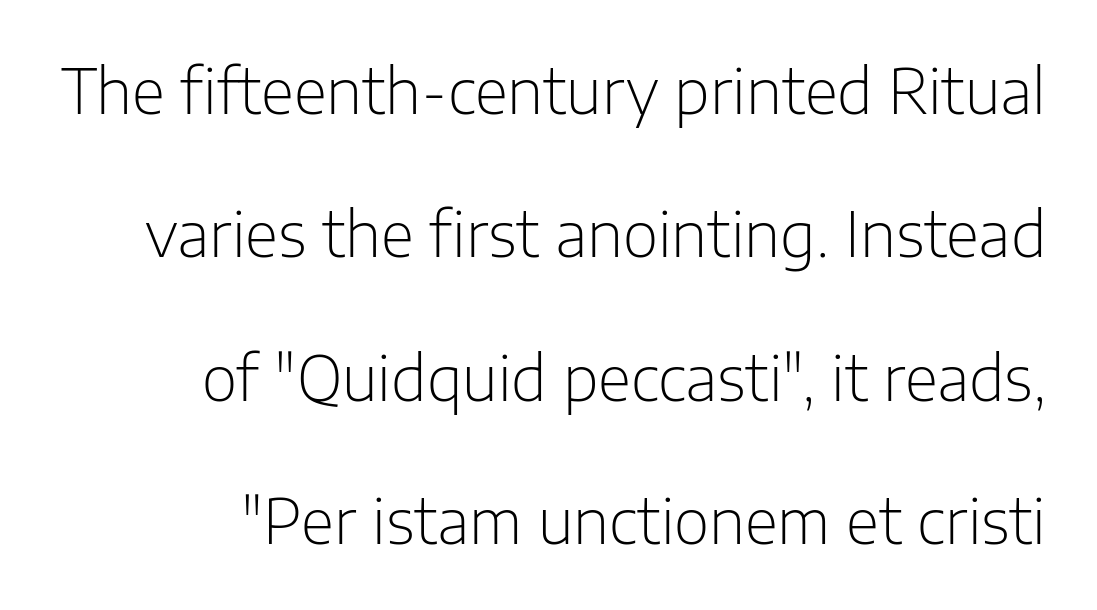
Q: Is the text bold? A: No.
Q: Is the text italic (slanted)? A: No, it is upright.
Q: Is the typeface a serif or a sans-serif typeface? A: Sans-serif.
Q: Is the text underlined? A: No.
Q: How is the paragraph aligned? A: Right-aligned.
Q: Is the spacing between letters normal or unusually wide? A: Normal.
Q: Is the spacing between lines tight, normal or loose? A: Loose.
Q: Width (condensed, normal, or wide)? A: Normal.
Q: Stroke contrast? A: Low.
Q: x-height? A: Medium.
Q: Monospaced? A: No.
